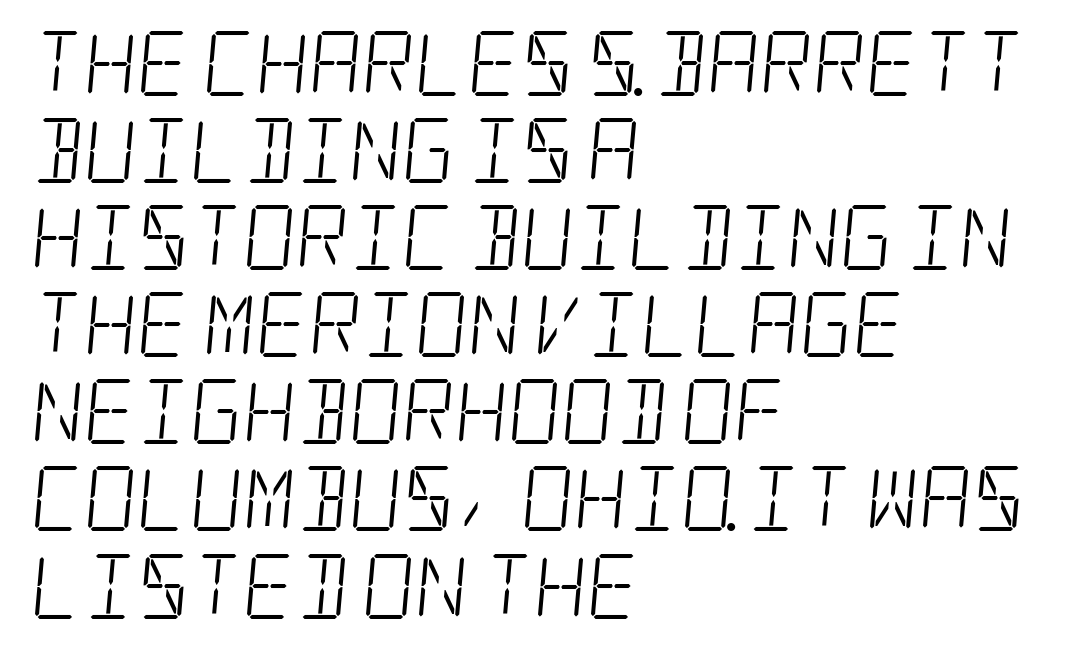
The image shows 65 px light, condensed serif type; set left-aligned, normal line spacing (1.34x), normal letter spacing, not underlined; low stroke contrast and a large x-height.
